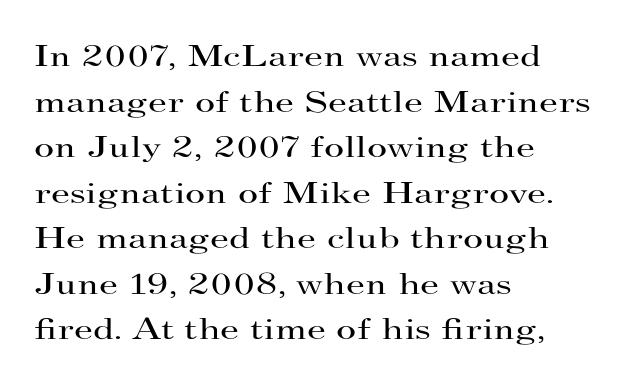
The image shows 31 px regular-weight, wide serif type, upright; set left-aligned, normal line spacing (1.47x), normal letter spacing, not underlined; high stroke contrast and a small x-height.
